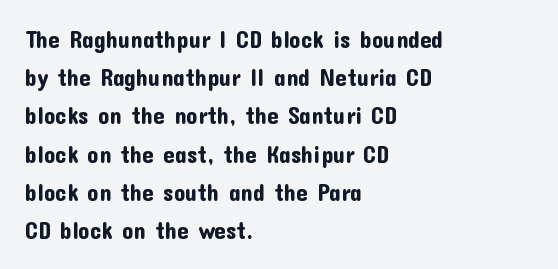
{"italic": "no", "underline": "no", "align": "left", "line_spacing": "normal", "line_spacing_ratio": 1.66, "letter_spacing": "normal", "letter_spacing_em": 0.0, "glyph_px": 23}
